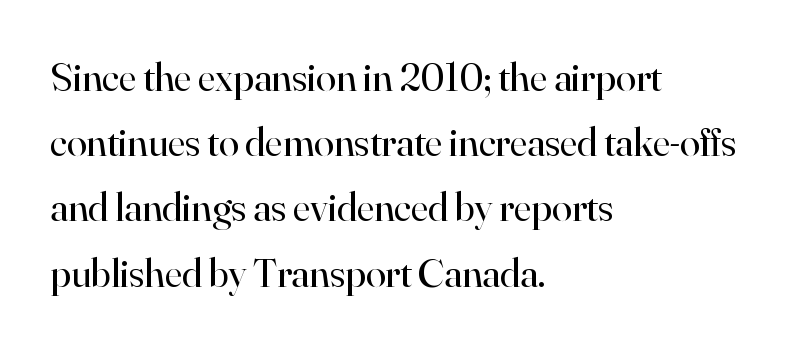
Q: Is the text bold? A: No.
Q: Is the text italic (slanted)? A: No, it is upright.
Q: Is the typeface a serif or a sans-serif typeface? A: Serif.
Q: Is the text underlined? A: No.
Q: How is the paragraph aligned? A: Left-aligned.
Q: Is the spacing between letters normal or unusually wide? A: Normal.
Q: Is the spacing between lines tight, normal or loose? A: Normal.
Q: Width (condensed, normal, or wide)? A: Normal.
Q: Stroke contrast? A: High.
Q: x-height? A: Small.
Q: Monospaced? A: No.
